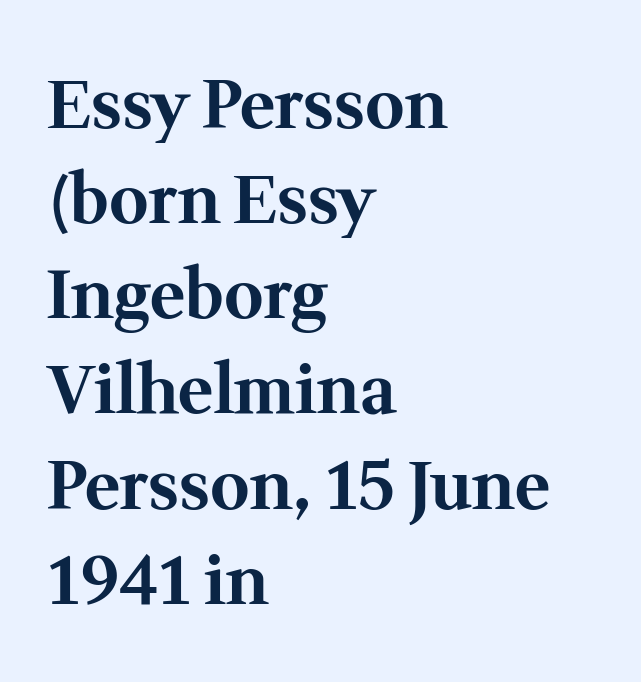
The image shows 67 px bold serif type, upright; set left-aligned, normal line spacing (1.42x), normal letter spacing, not underlined; medium stroke contrast and a medium x-height.
